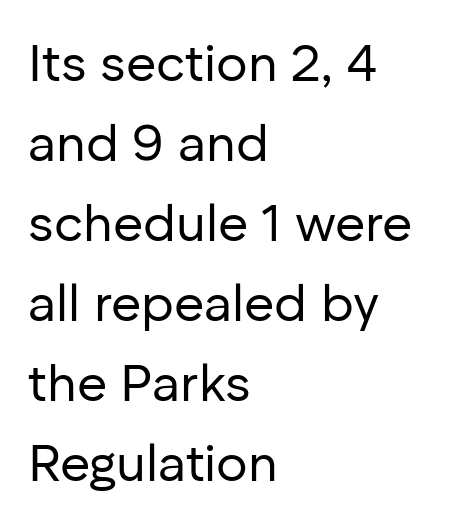
{"serif": "no", "italic": "no", "bold": "no", "weight": "regular", "width": "normal", "stroke_contrast": "low", "x_height": "medium", "monospaced": "no", "underline": "no", "align": "left", "line_spacing": "normal", "line_spacing_ratio": 1.54, "letter_spacing": "normal", "letter_spacing_em": 0.0, "glyph_px": 52}
